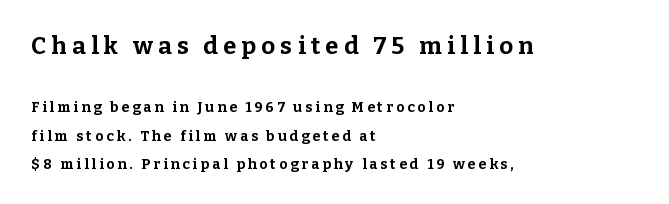
The image shows 24 px bold type, upright; set left-aligned, loose line spacing (2.01x), unusually wide letter spacing (+0.22 em), not underlined; the first (top) block is 1.71x larger.
